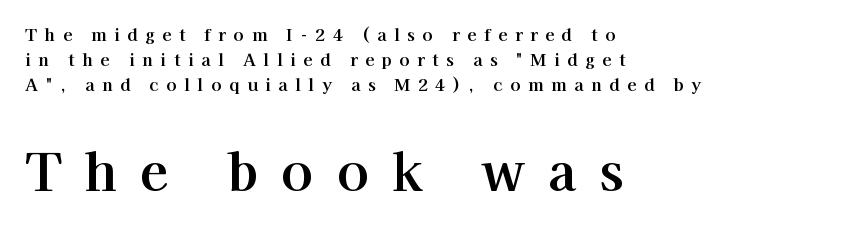
{"serif": "yes", "italic": "no", "width": "normal", "stroke_contrast": "high", "x_height": "medium", "monospaced": "no", "underline": "no", "align": "left", "line_spacing": "normal", "line_spacing_ratio": 1.47, "letter_spacing": "wide", "letter_spacing_em": 0.44, "larger_block": "second", "size_ratio": 3.06, "glyph_px": 52}
